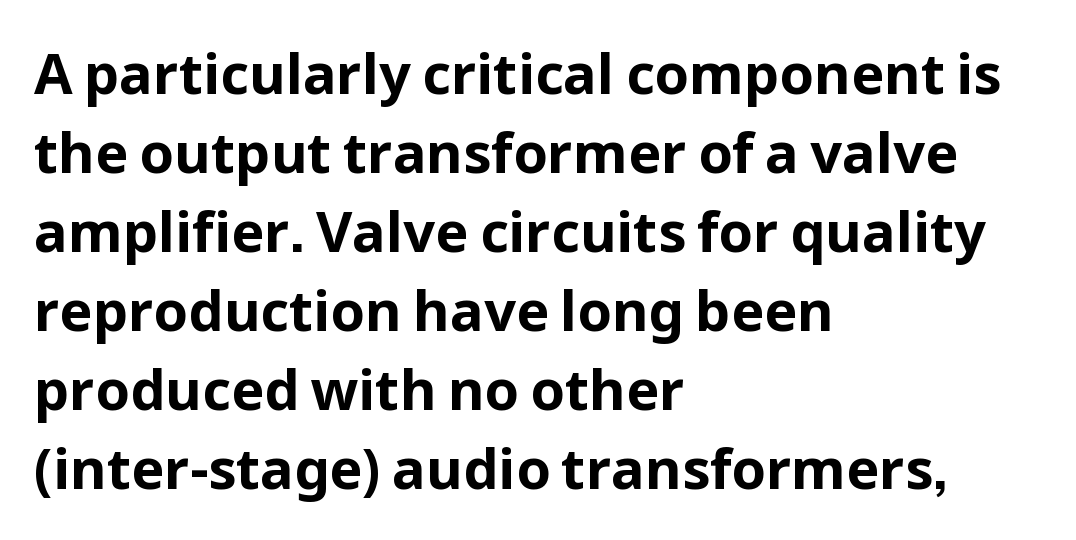
Ascenders rise straight up at ninety degrees. Line starts are locked; line ends wander. Glyph-to-glyph distance matches everyday printed text. Honestly, the row spacing looks completely unremarkable. Set as a true bold cut, around the 700 mark.
